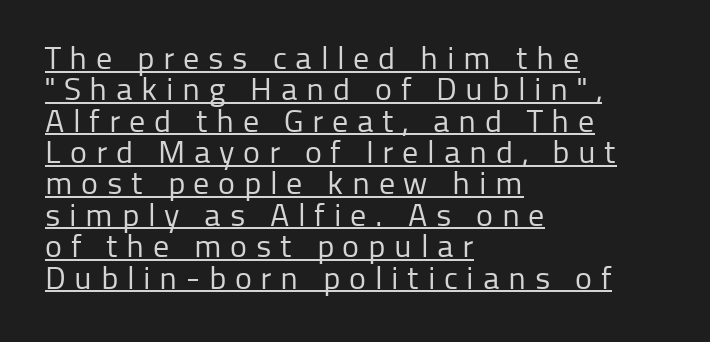
Tracking here is generous; glyphs stand well apart from one another. The letters advance in unequal steps, a hallmark of proportional type. You can see a thin bar hugging the bottom of the glyphs. Weight: not bold — regular or lighter. Cramped leading. Visually the block forms a straight wall on the left and a jagged coastline on the right.
